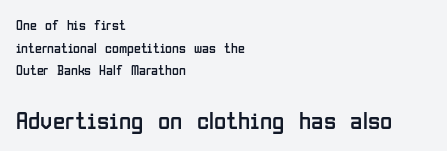
Which margin do the lines hug? The left one — the right edge is uneven. Weight class: somewhere from thin through regular. The line texture is even and compact thanks to regular tracking. Nobody drew a line under any word here. Do the letters lean? They stand straight.
